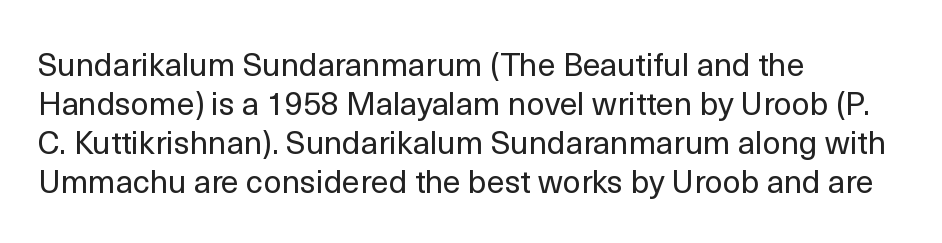
No extra ink here — the face is not bold. Here the designer chose a conventional face with non-uniform glyph widths. Every row of glyphs begins at an identical x-position on the left. These lines keep a tight, regular rhythm from letter to letter.
